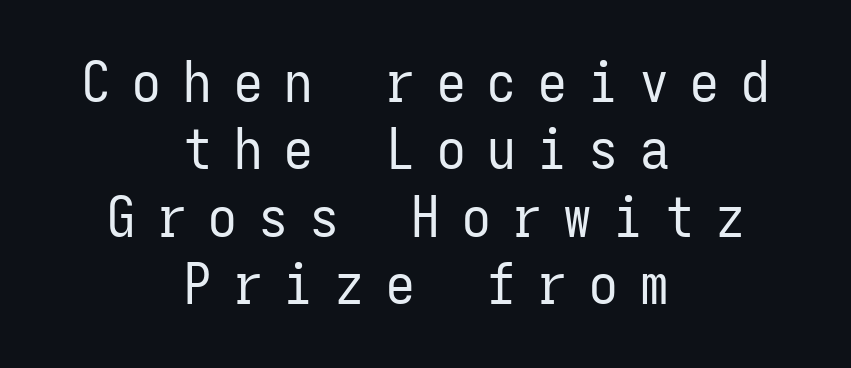
Q: Is the text bold? A: No.
Q: Is the text italic (slanted)? A: No, it is upright.
Q: Is the typeface a serif or a sans-serif typeface? A: Sans-serif.
Q: Is the text underlined? A: No.
Q: How is the paragraph aligned? A: Centered.
Q: Is the spacing between letters normal or unusually wide? A: Unusually wide.
Q: Width (condensed, normal, or wide)? A: Condensed.
Q: Stroke contrast? A: Low.
Q: x-height? A: Medium.
Q: Monospaced? A: Yes.
